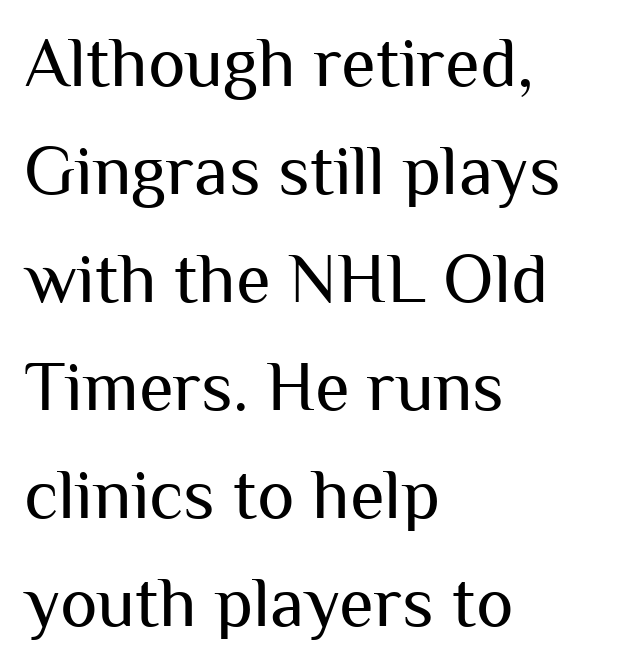
Does the copy run flush right? No — it runs flush left. Typographically, this falls in the sans-serif category. What's the leading like? Ordinary, nothing unusual. A light-to-regular cut is what we see here. A typesetter would mark this as roman, not italic.
